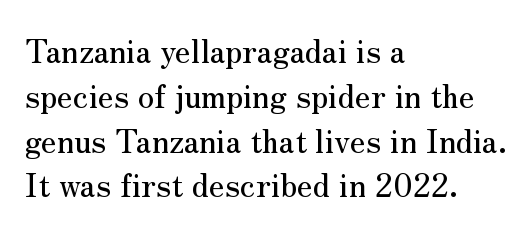
The rendering uses natural spacing where letterforms have individual widths. How are the letters spaced? Ordinarily, with no added tracking. A serif font was chosen for this passage. Unlike italic type, these characters show no tilt at all. Quick note: underline off. If you drew a ruler down the left edge, every line would touch it.
